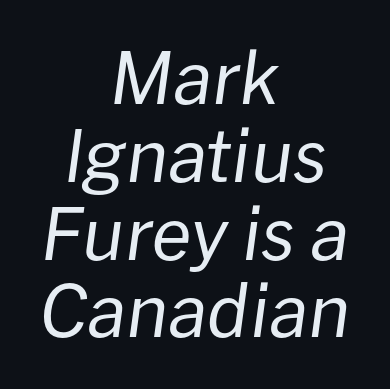
This rendering features lettering with no underline. Stroke mass is kept to a normal reading level or below. Notice how descenders almost collide with the ascenders below — that's tight leading. Default kerning and tracking; the words read as compact shapes.
